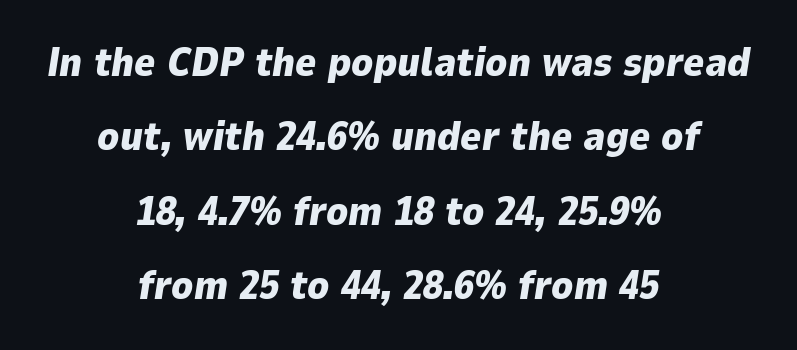
The image shows 40 px heavy type, italic (leaning right); set centered, line spacing 1.86x, normal letter spacing, not underlined; low stroke contrast and a medium x-height.
